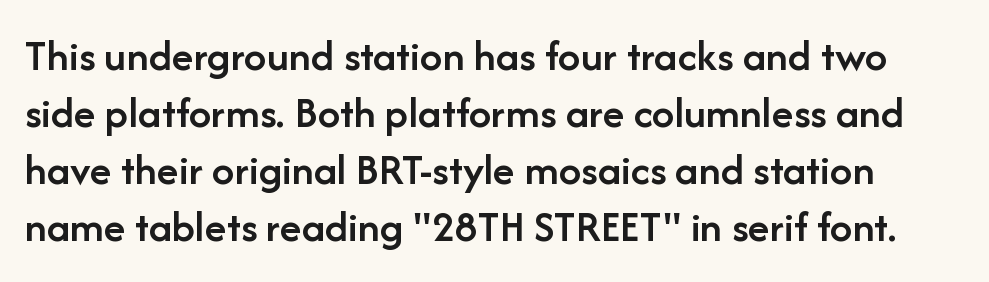
Regarding serifs, this sample does without them. Each row of text sits above clean, open space. Each letter keeps its own natural width here, so spacing adapts to shape. Compared with typical paragraphs, the rows here are spaced about the same.
